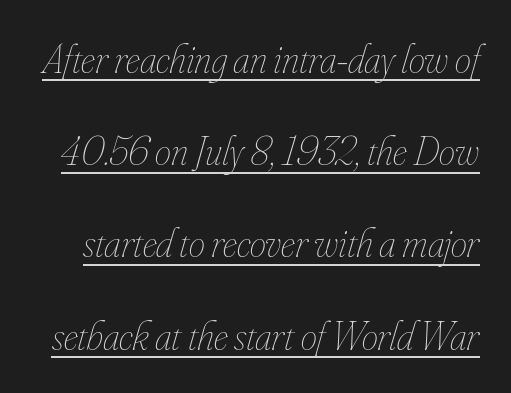
{"italic": "yes", "lean": "right", "slant_degrees": 16, "bold": "no", "weight": "thin", "width": "condensed", "stroke_contrast": "low", "x_height": "small", "monospaced": "no", "underline": "yes", "line_spacing": "loose", "line_spacing_ratio": 2.25, "letter_spacing": "normal", "letter_spacing_em": 0.0, "glyph_px": 41}
